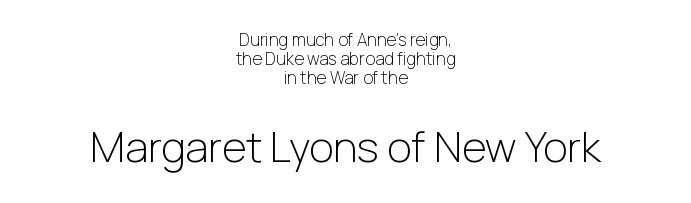
Compare the two chunks: the lower has the greater cap height. These lines are rendered in a variable-pitch font. Caption: face not bold, strokes unweighted. Words float on clear page, feet unadorned.
